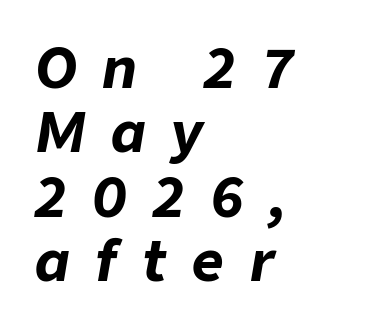
There's an unmistakable incline to the writing here. Every row of glyphs begins at an identical x-position on the left. Compared with typical body copy, the letter spacing here is much looser. Pretty heavy lettering here — definitely bold. A typesetter would call this proportional, since set widths differ per character. The zone under the glyphs is completely vacant.
